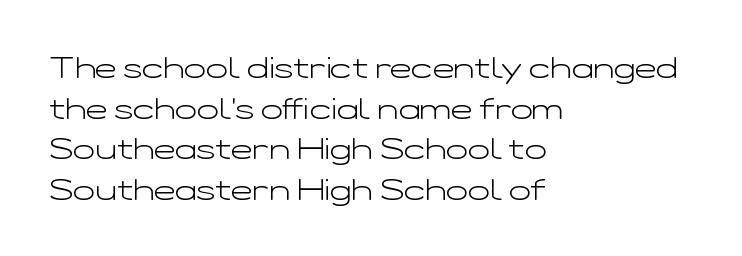
Q: Is the text bold? A: No.
Q: Is the text italic (slanted)? A: No, it is upright.
Q: Is the typeface a serif or a sans-serif typeface? A: Sans-serif.
Q: Is the text underlined? A: No.
Q: How is the paragraph aligned? A: Left-aligned.
Q: Is the spacing between letters normal or unusually wide? A: Normal.
Q: Is the spacing between lines tight, normal or loose? A: Normal.
Q: Width (condensed, normal, or wide)? A: Wide.
Q: Stroke contrast? A: Low.
Q: x-height? A: Medium.
Q: Monospaced? A: No.
